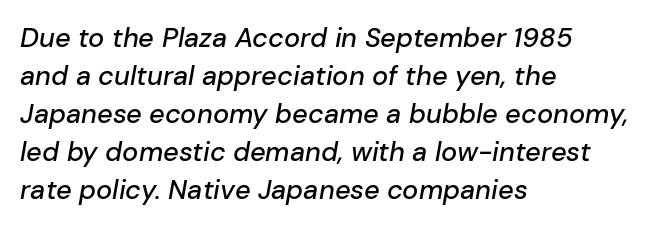
Q: Is the text italic (slanted)? A: Yes, it leans right by about 10 degrees.
Q: Is the text underlined? A: No.
Q: How is the paragraph aligned? A: Left-aligned.
Q: Is the spacing between letters normal or unusually wide? A: Normal.
Q: Is the spacing between lines tight, normal or loose? A: Normal.
